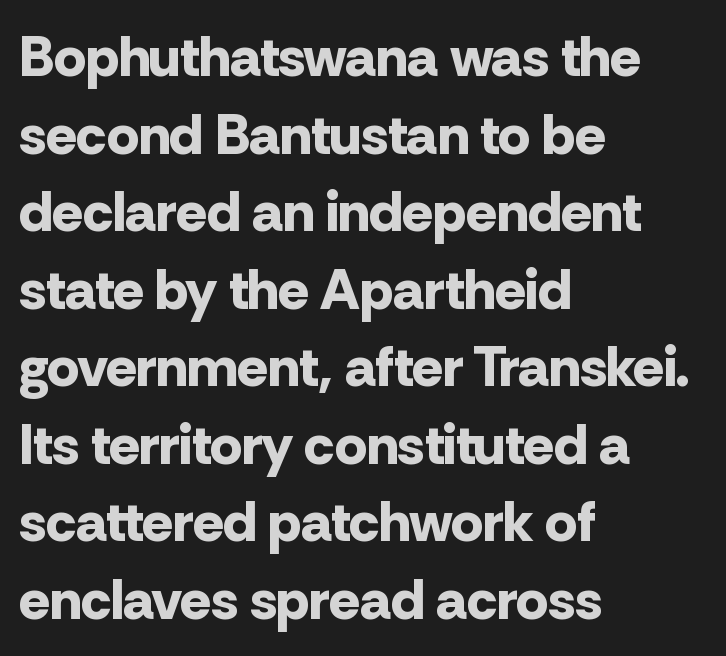
In terms of letterspacing, this is plain default setting. The typography opts for an upright posture over an oblique one. If you drew a ruler down the left edge, every line would touch it. These lines are composed in type without serifs. A normal amount of white space separates one row of letters from the next.
